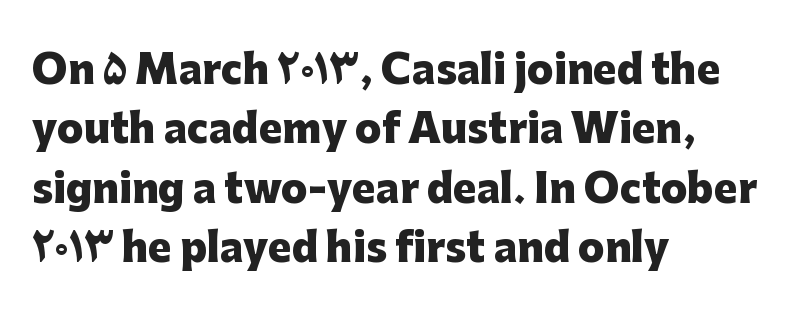
The image shows 39 px heavy sans-serif type, upright; set left-aligned, normal line spacing (1.52x), normal letter spacing, not underlined; low stroke contrast and a medium x-height.
